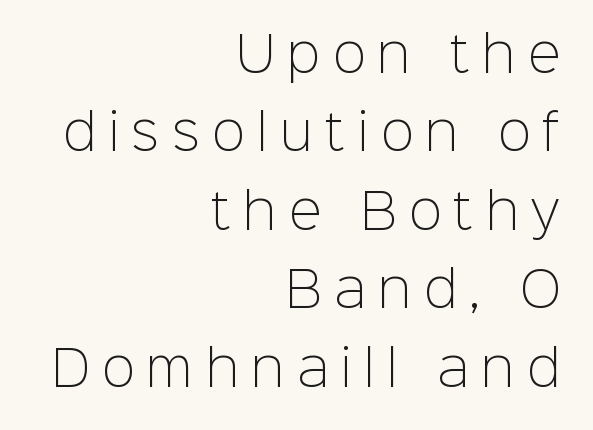
The image shows 49 px light sans-serif type, upright; set right-aligned, normal line spacing (1.6x), unusually wide letter spacing (+0.25 em), not underlined; low stroke contrast and a medium x-height.
